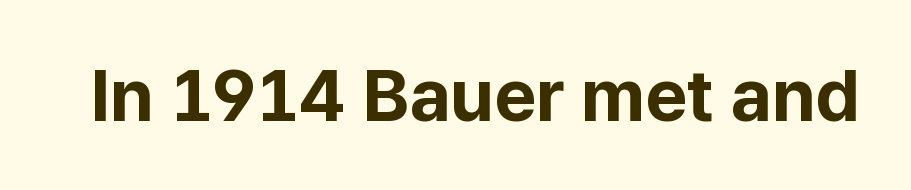
Q: Is the text bold? A: Yes.
Q: Is the text italic (slanted)? A: No, it is upright.
Q: Is the typeface a serif or a sans-serif typeface? A: Sans-serif.
Q: Is the text underlined? A: No.
Q: Is the spacing between letters normal or unusually wide? A: Normal.
Q: Width (condensed, normal, or wide)? A: Normal.
Q: Stroke contrast? A: Low.
Q: x-height? A: Medium.
Q: Monospaced? A: No.
